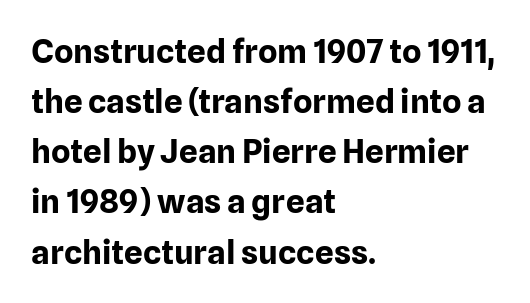
Q: Is the text bold? A: Yes.
Q: Is the text italic (slanted)? A: No, it is upright.
Q: Is the typeface a serif or a sans-serif typeface? A: Sans-serif.
Q: Is the text underlined? A: No.
Q: How is the paragraph aligned? A: Left-aligned.
Q: Is the spacing between letters normal or unusually wide? A: Normal.
Q: Is the spacing between lines tight, normal or loose? A: Normal.
Q: Width (condensed, normal, or wide)? A: Normal.
Q: Stroke contrast? A: Low.
Q: x-height? A: Medium.
Q: Monospaced? A: No.
